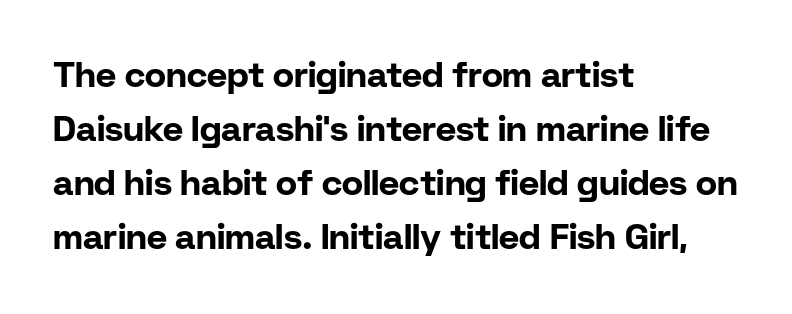
The image shows 35 px bold sans-serif type, upright; set left-aligned, normal line spacing (1.54x), normal letter spacing, not underlined; low stroke contrast and a medium x-height.
